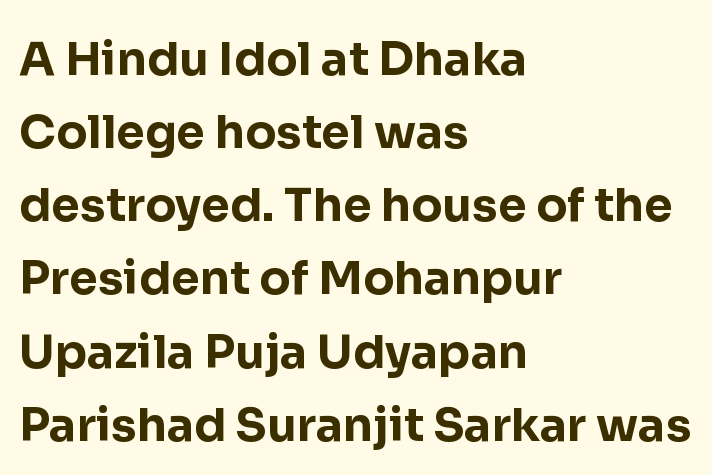
The image shows 46 px bold sans-serif type, upright; set left-aligned, normal line spacing (1.59x), normal letter spacing, not underlined; low stroke contrast and a medium x-height.
